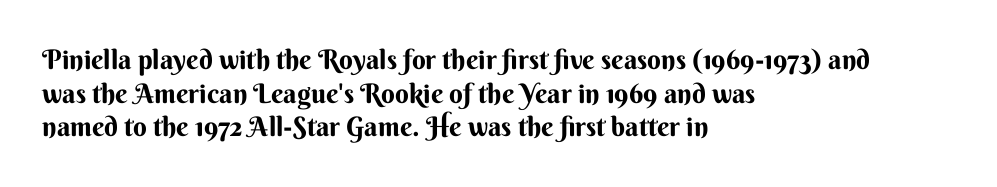
This is the regular roman posture of the typeface. Does extra space separate the letters? No, they use regular spacing. One-word summary of the alignment: left. How would I describe the line gaps? Plain and ordinary.
